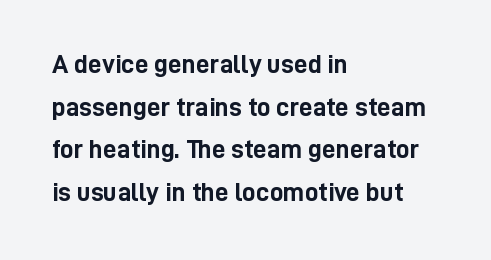
The image shows 27 px bold type, upright; set left-aligned, normal line spacing (1.58x), normal letter spacing, not underlined.
